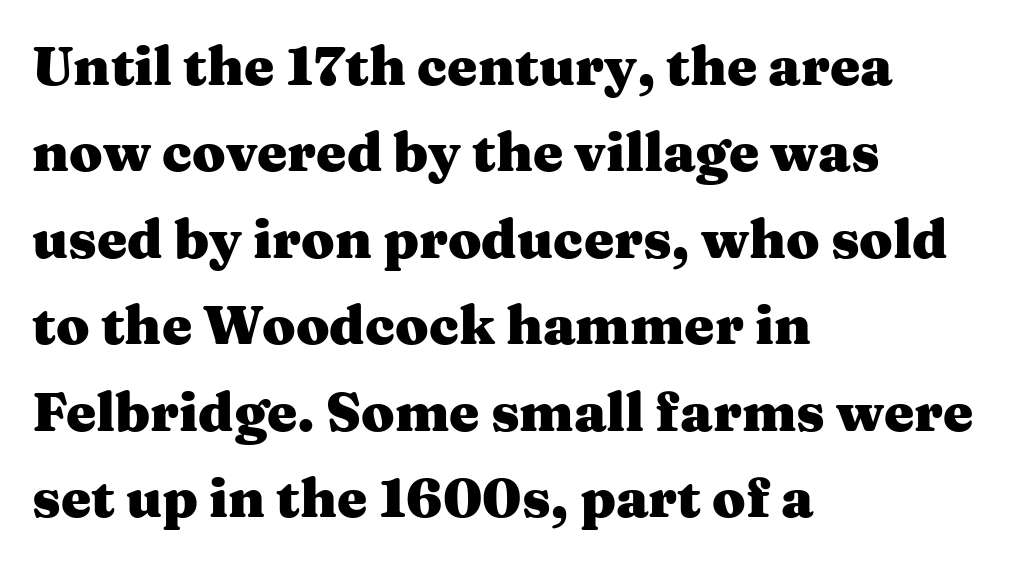
Q: Is the text bold? A: Yes.
Q: Is the text italic (slanted)? A: No, it is upright.
Q: Is the typeface a serif or a sans-serif typeface? A: Serif.
Q: Is the text underlined? A: No.
Q: How is the paragraph aligned? A: Left-aligned.
Q: Is the spacing between letters normal or unusually wide? A: Normal.
Q: Is the spacing between lines tight, normal or loose? A: Normal.
Q: Width (condensed, normal, or wide)? A: Wide.
Q: Stroke contrast? A: Medium.
Q: x-height? A: Medium.
Q: Monospaced? A: No.
